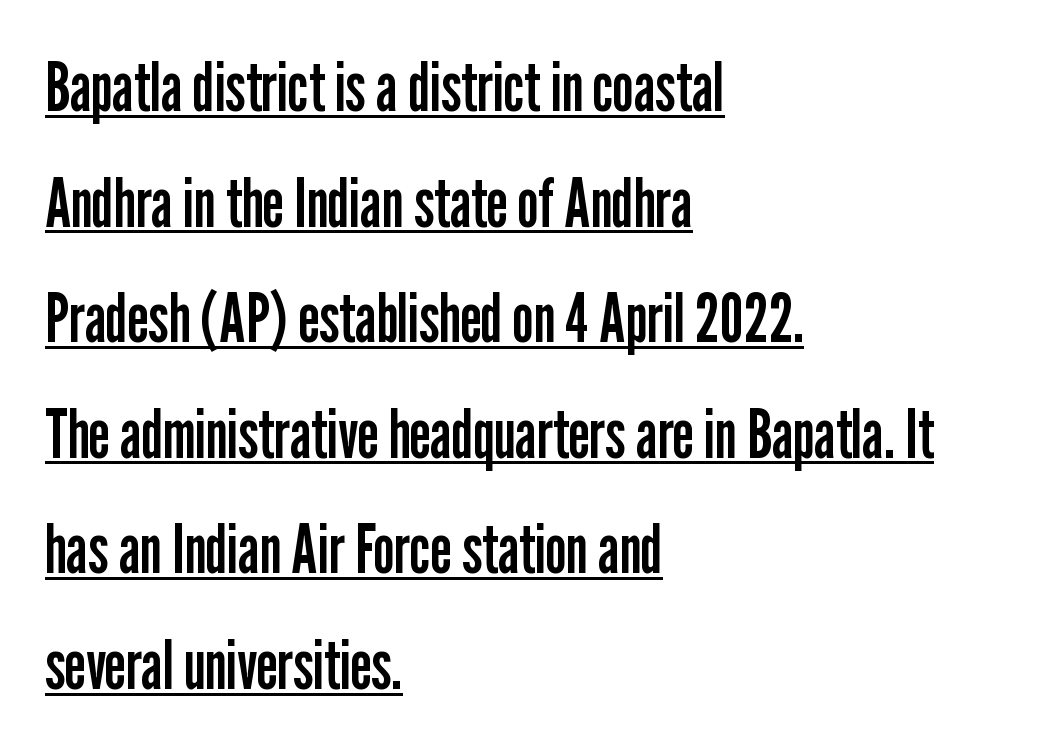
Q: Is the text bold? A: No.
Q: Is the text italic (slanted)? A: No, it is upright.
Q: Is the typeface a serif or a sans-serif typeface? A: Sans-serif.
Q: Is the text underlined? A: Yes.
Q: How is the paragraph aligned? A: Left-aligned.
Q: Is the spacing between letters normal or unusually wide? A: Normal.
Q: Is the spacing between lines tight, normal or loose? A: Normal.
Q: Width (condensed, normal, or wide)? A: Condensed.
Q: Stroke contrast? A: Low.
Q: x-height? A: Medium.
Q: Monospaced? A: No.
